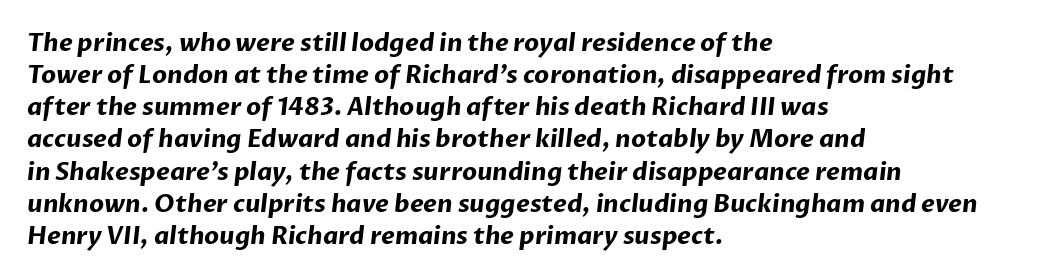
Q: Is the text bold? A: Yes.
Q: Is the text underlined? A: No.
Q: How is the paragraph aligned? A: Left-aligned.
Q: Is the spacing between letters normal or unusually wide? A: Normal.
Q: Is the spacing between lines tight, normal or loose? A: Normal.
